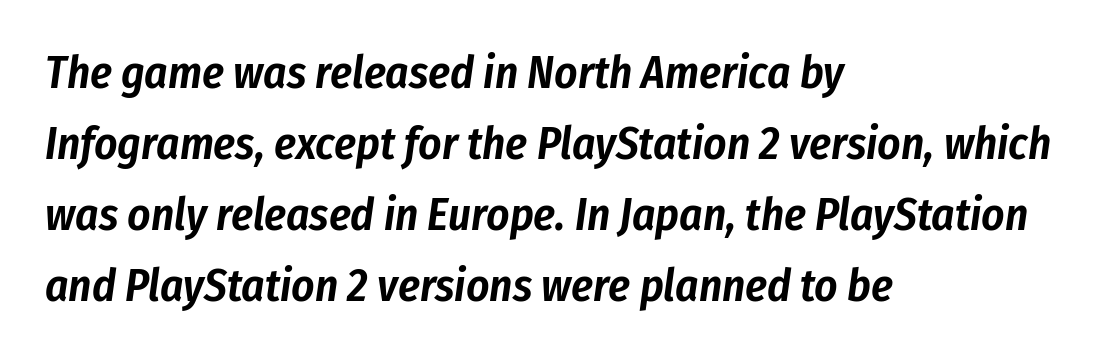
The space directly below the letters is spotless. Letter spacing: default. Does the copy run flush right? No — it runs flush left. Tall strokes in this sample are angled rather than plumb.
